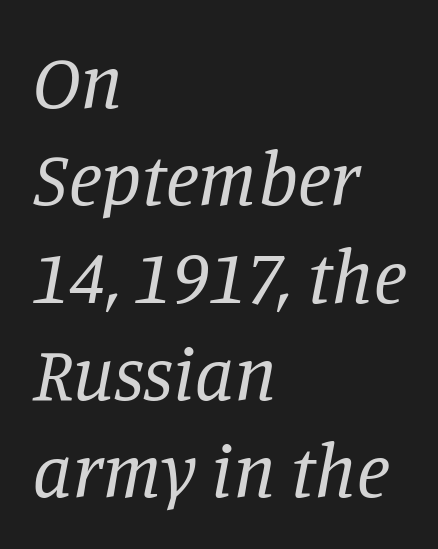
The baseline area is clear. You can tell from the footed stems that serif type was used. Is this a fixed-width face? No — the glyphs have proportional, varying widths. Would a proofreader flag this as italicized? Yes. Line beginnings align vertically; line endings do not. Evenly set lines give the paragraph a standard silhouette.
